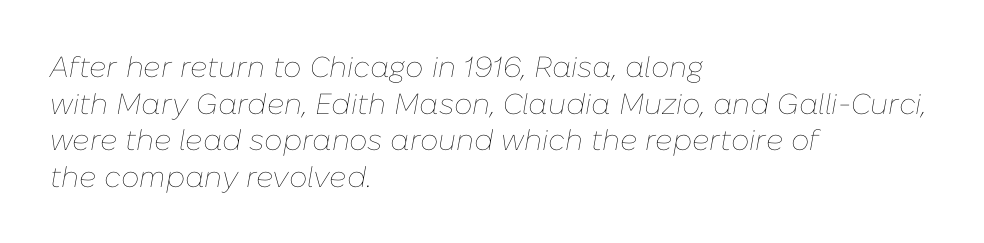
An italicized treatment has been applied to the whole sample. The letters advance in unequal steps, a hallmark of proportional type. Stem width sits at or under what a default text font uses. A typesetter would call this leading conventional body-copy spacing.
